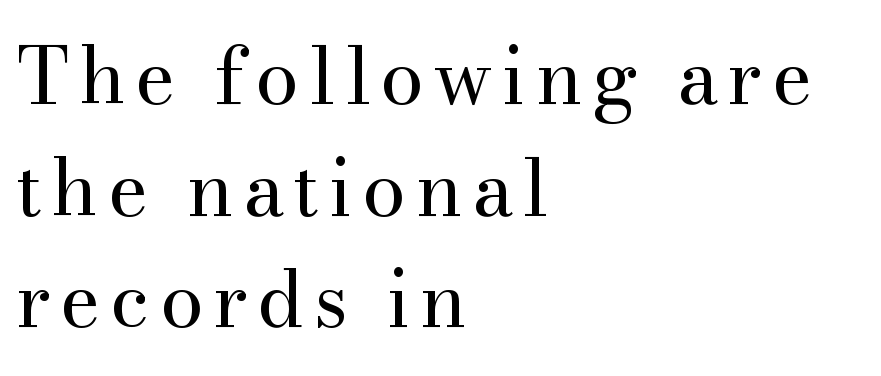
Q: Is the text bold? A: No.
Q: Is the text italic (slanted)? A: No, it is upright.
Q: Is the typeface a serif or a sans-serif typeface? A: Serif.
Q: Is the text underlined? A: No.
Q: How is the paragraph aligned? A: Left-aligned.
Q: Is the spacing between lines tight, normal or loose? A: Normal.
Q: Width (condensed, normal, or wide)? A: Normal.
Q: Stroke contrast? A: Medium.
Q: x-height? A: Small.
Q: Monospaced? A: No.
